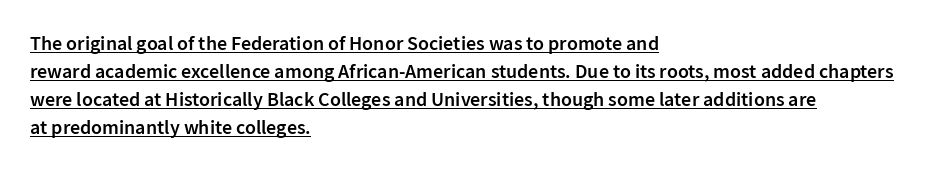
{"italic": "no", "bold": "semi", "underline": "yes", "align": "left", "line_spacing": "normal", "line_spacing_ratio": 1.4, "letter_spacing": "normal", "letter_spacing_em": 0.0, "glyph_px": 20}
